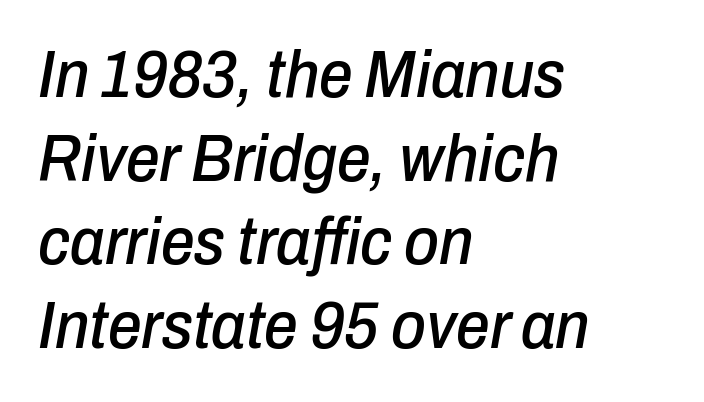
{"italic": "yes", "lean": "right", "slant_degrees": 10, "width": "condensed", "stroke_contrast": "low", "x_height": "medium", "monospaced": "no", "underline": "no", "align": "left", "line_spacing": "normal", "line_spacing_ratio": 1.25, "letter_spacing": "normal", "letter_spacing_em": 0.0, "glyph_px": 67}
